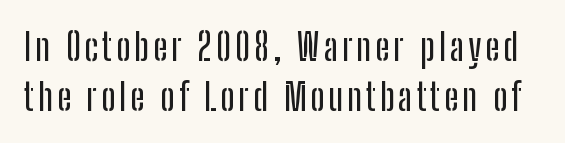
Q: Is the text italic (slanted)? A: No, it is upright.
Q: Is the typeface a serif or a sans-serif typeface? A: Sans-serif.
Q: Is the text underlined? A: No.
Q: Is the spacing between lines tight, normal or loose? A: Normal.
Q: Width (condensed, normal, or wide)? A: Condensed.
Q: Stroke contrast? A: Low.
Q: x-height? A: Medium.
Q: Monospaced? A: No.
